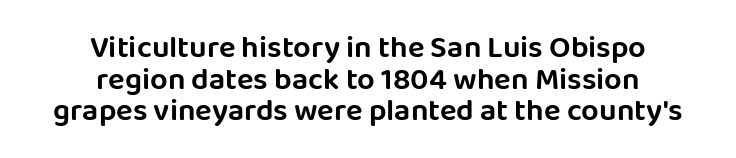
The image shows 31 px sans-serif type, upright; set centered, tight line spacing (1.02x), normal letter spacing, not underlined; low stroke contrast and a large x-height.
